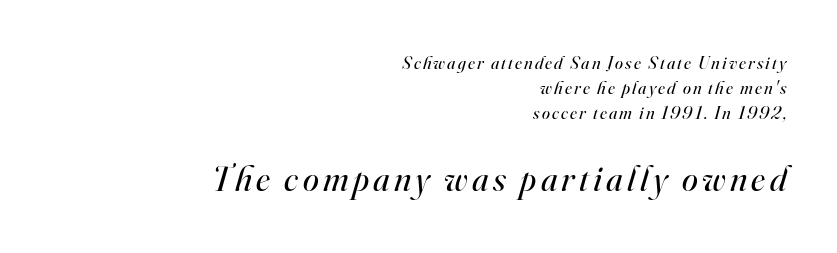
Q: Is the text bold? A: No.
Q: Is the text italic (slanted)? A: Yes, it leans right by about 16 degrees.
Q: Is the typeface a serif or a sans-serif typeface? A: Serif.
Q: Is the text underlined? A: No.
Q: How is the paragraph aligned? A: Right-aligned.
Q: Is the spacing between lines tight, normal or loose? A: Normal.
Q: Which block of text is set in a larger size, the first (top) or the second (bottom)? A: The second (bottom) one.
Q: Width (condensed, normal, or wide)? A: Normal.
Q: Stroke contrast? A: High.
Q: x-height? A: Small.
Q: Monospaced? A: No.
